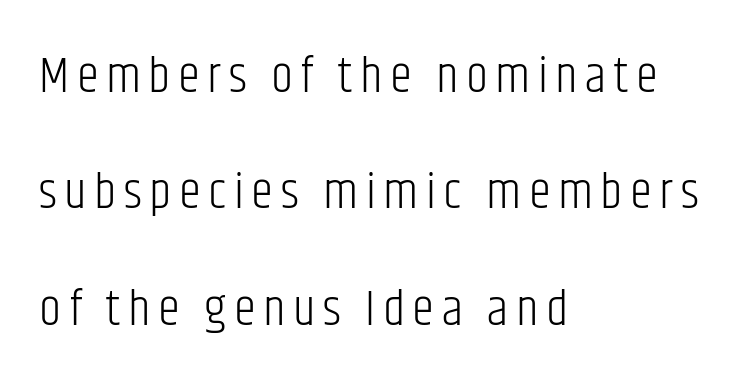
{"serif": "no", "italic": "no", "bold": "no", "weight": "light", "width": "condensed", "stroke_contrast": "low", "x_height": "large", "monospaced": "no", "underline": "no", "align": "left", "line_spacing": "loose", "line_spacing_ratio": 2.33, "glyph_px": 50}
